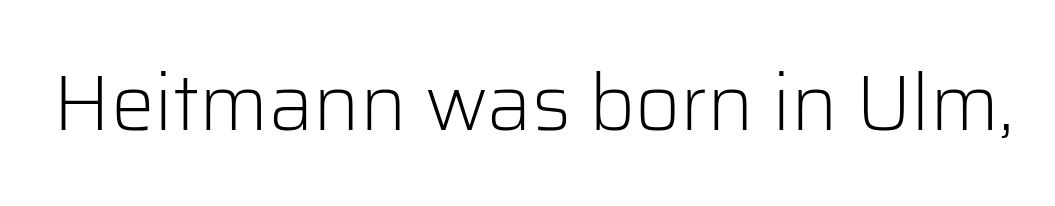
The image shows 78 px light sans-serif type, upright; set normal letter spacing, not underlined; low stroke contrast and a medium x-height.
